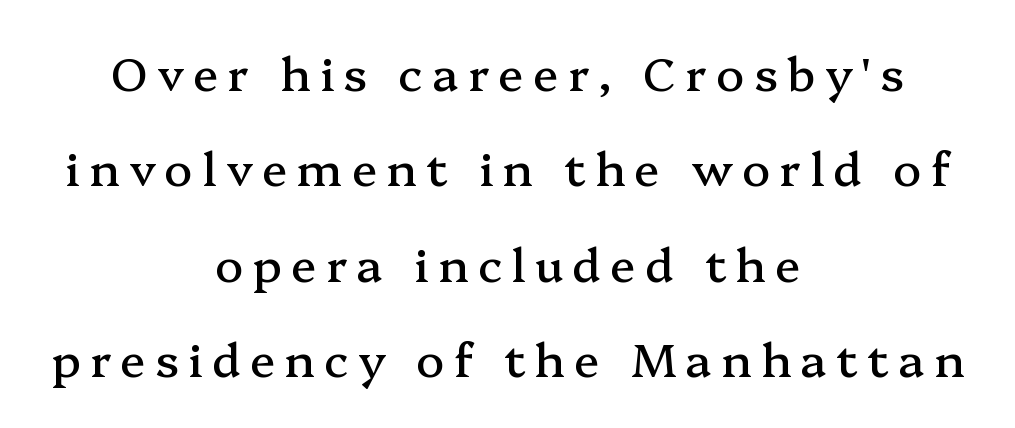
The image shows 47 px serif type, upright; set centered, loose line spacing (2.03x), unusually wide letter spacing (+0.2 em), not underlined; medium stroke contrast and a medium x-height.
